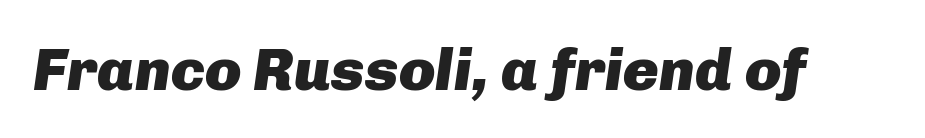
{"italic": "yes", "lean": "right", "slant_degrees": 8, "bold": "yes", "weight": "heavy", "width": "normal", "stroke_contrast": "low", "x_height": "medium", "monospaced": "no", "underline": "no", "letter_spacing": "normal", "letter_spacing_em": 0.0, "glyph_px": 60}
